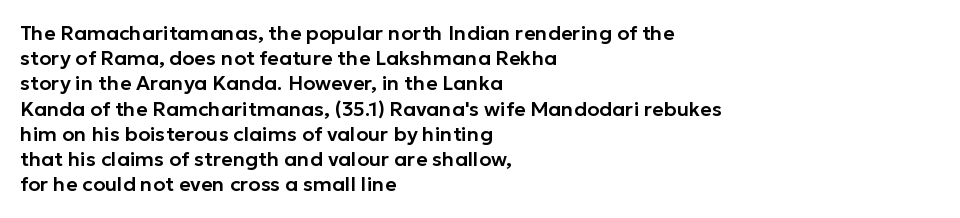
{"italic": "no", "underline": "no", "align": "left", "line_spacing": "normal", "line_spacing_ratio": 1.26, "letter_spacing": "normal", "letter_spacing_em": 0.0, "glyph_px": 20}
